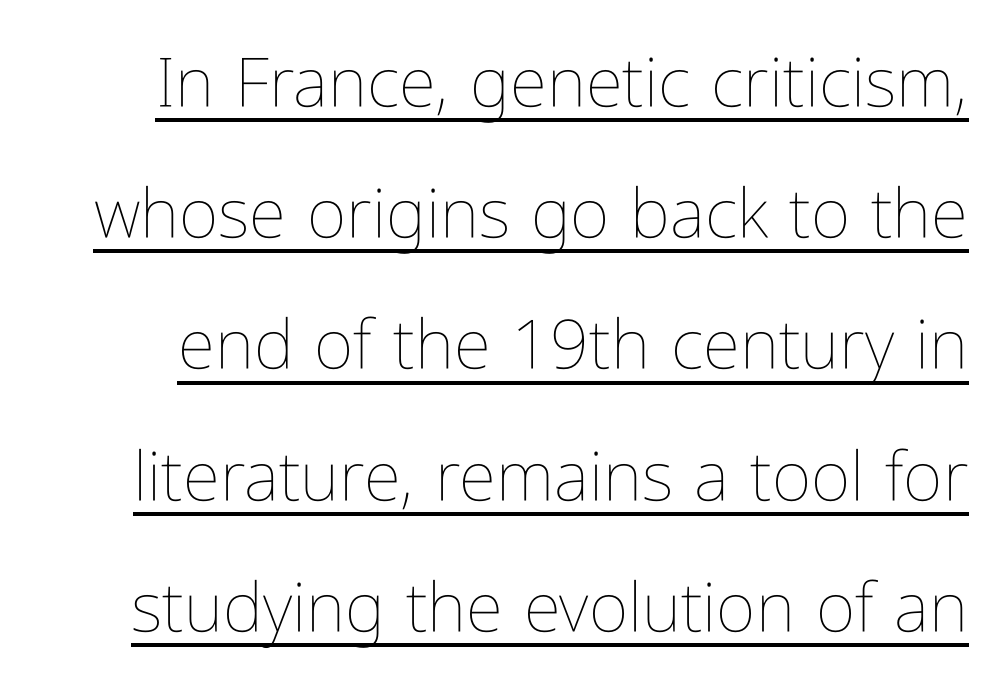
Q: Is the text bold? A: No.
Q: Is the text italic (slanted)? A: No, it is upright.
Q: Is the text underlined? A: Yes.
Q: Is the spacing between letters normal or unusually wide? A: Normal.
Q: Is the spacing between lines tight, normal or loose? A: Loose.
Q: Width (condensed, normal, or wide)? A: Condensed.
Q: Stroke contrast? A: Low.
Q: x-height? A: Medium.
Q: Monospaced? A: No.
